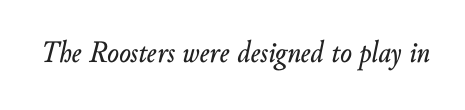
The image shows 31 px text type, italic (leaning right); set normal letter spacing, not underlined; low stroke contrast and a small x-height.
